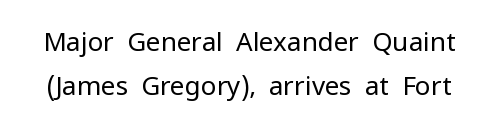
The image shows 26 px text type, upright; set normal line spacing (1.68x), normal letter spacing, not underlined.
